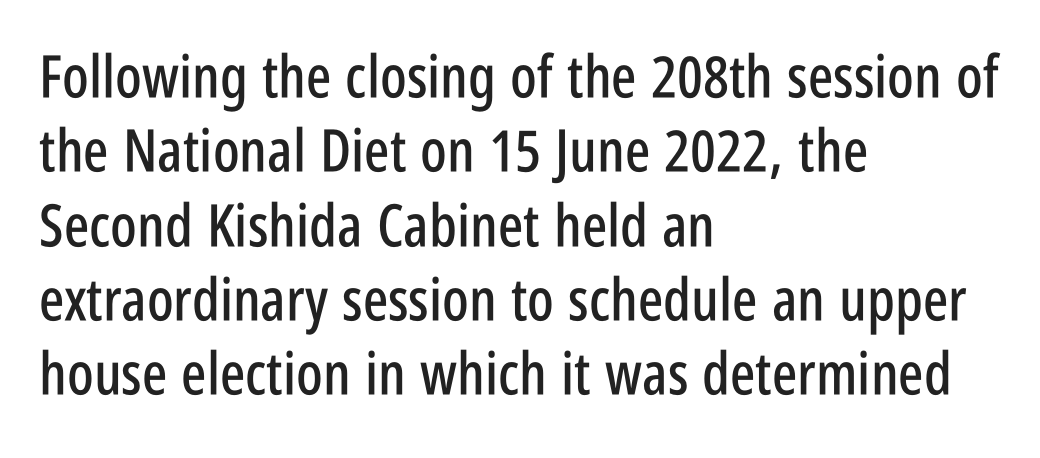
The image shows 59 px condensed sans-serif type, upright; set left-aligned, normal line spacing (1.26x), normal letter spacing, not underlined; low stroke contrast and a large x-height.
